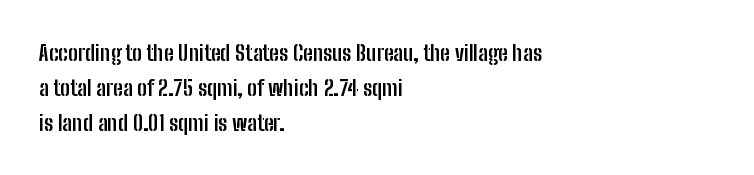
Q: Is the text bold? A: Yes.
Q: Is the text italic (slanted)? A: No, it is upright.
Q: Is the text underlined? A: No.
Q: How is the paragraph aligned? A: Left-aligned.
Q: Is the spacing between letters normal or unusually wide? A: Normal.
Q: Is the spacing between lines tight, normal or loose? A: Normal.
